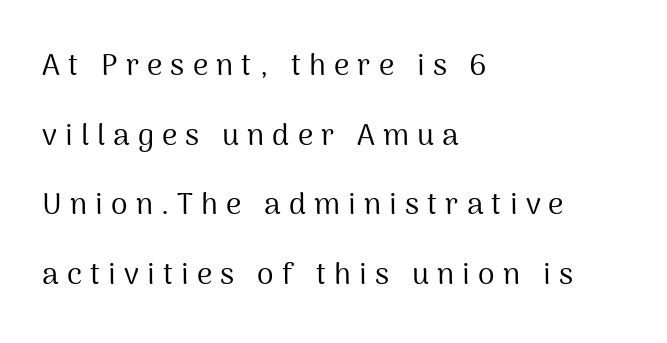
Is this a heavy cut? Hardly; it is regular or lighter. Does extra space separate the letters? Yes, quite a lot of it. Horizontal bands of white between lines are thick stripes. Visually the block forms a straight wall on the left and a jagged coastline on the right.
